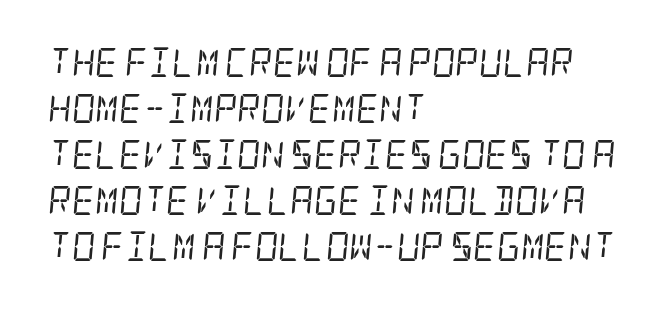
{"serif": "yes", "italic": "yes", "lean": "right", "slant_degrees": 5, "bold": "no", "weight": "regular", "width": "condensed", "stroke_contrast": "low", "x_height": "large", "underline": "no", "align": "left", "line_spacing": "normal", "line_spacing_ratio": 1.59, "letter_spacing": "normal", "letter_spacing_em": 0.0, "glyph_px": 29}
